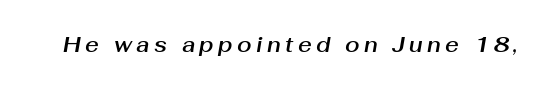
The image shows 21 px text type, italic (leaning right); set unusually wide letter spacing (+0.21 em), not underlined.
